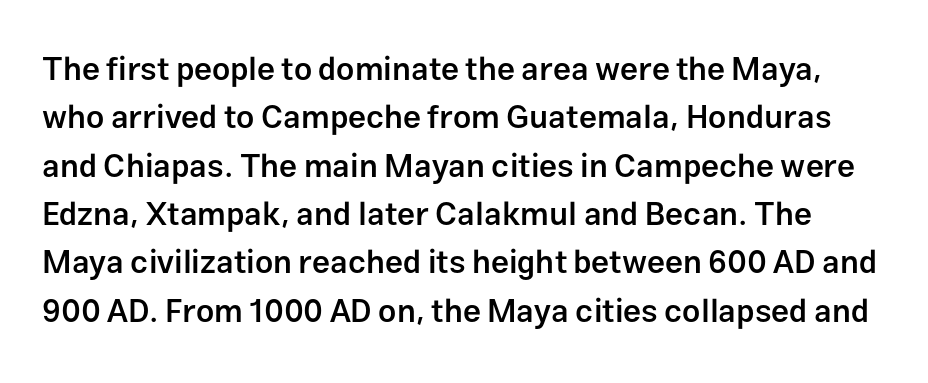
The rendering uses a moderate line-height, typical for paragraphs. The line texture is even and compact thanks to regular tracking. Is this a fixed-width face? No — the glyphs have proportional, varying widths. This is the regular roman posture of the typeface.
